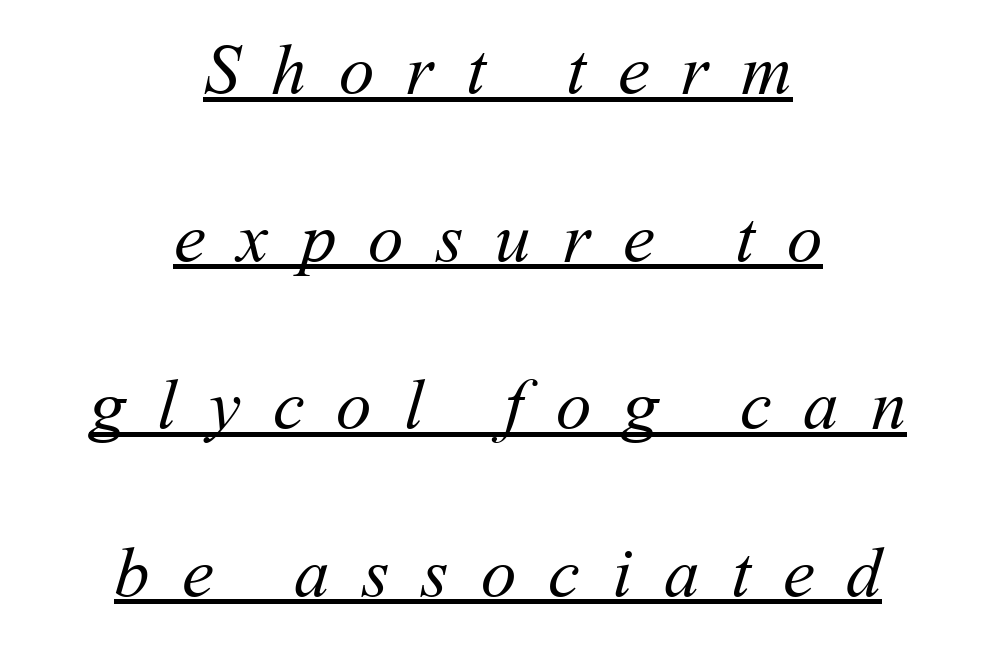
You could only call the tracking loose — the letters float apart. Each letter keeps its own natural width here, so spacing adapts to shape. Each new line begins a long way beneath the previous one. The weight would be labelled regular, book, light, or lighter still.
